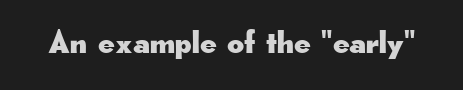
Q: Is the text italic (slanted)? A: No, it is upright.
Q: Is the typeface a serif or a sans-serif typeface? A: Sans-serif.
Q: Is the text underlined? A: No.
Q: Is the spacing between letters normal or unusually wide? A: Normal.
Q: Width (condensed, normal, or wide)? A: Wide.
Q: Stroke contrast? A: Low.
Q: x-height? A: Small.
Q: Monospaced? A: No.
